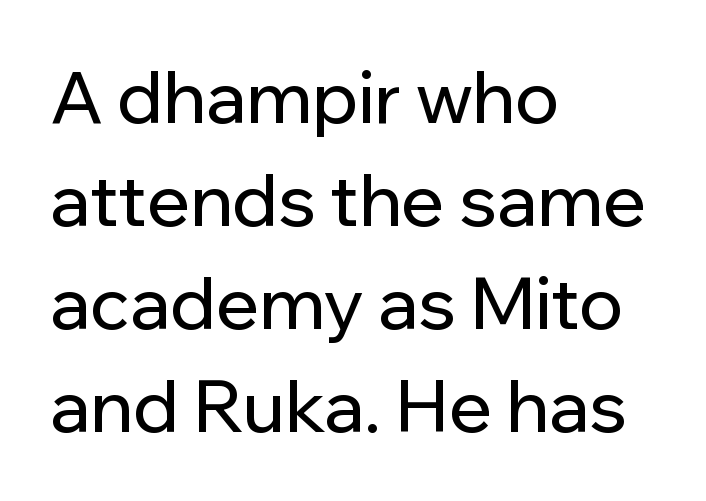
If you measured baseline to baseline, you'd find a middling distance. A typesetter would call this proportional, since set widths differ per character. The letters sit at their default tracking, neither squeezed nor spread. The specimen omits any rule beneath the text block's lines. Does the lettering tilt? It doesn't — this is upright. The type family on display is of the sans-serif kind.
